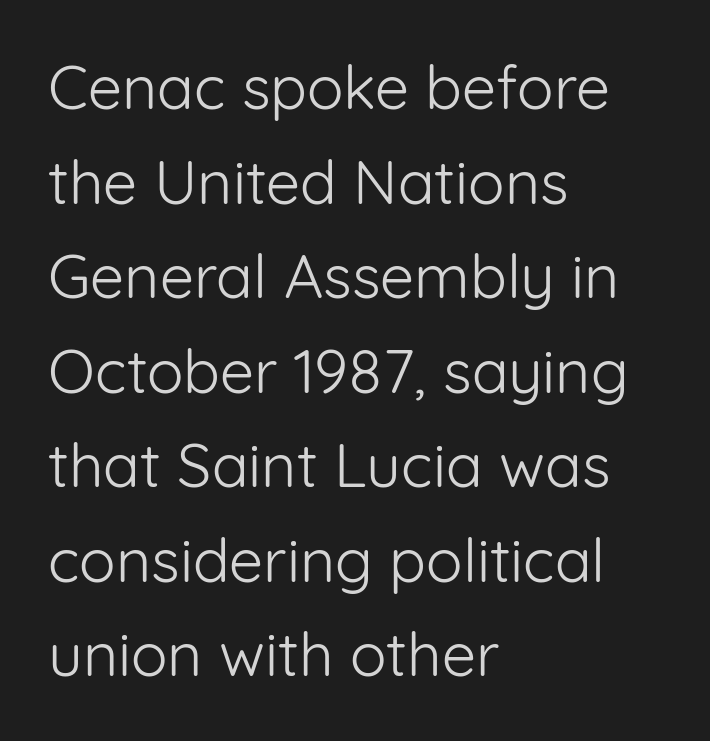
Q: Is the text bold? A: No.
Q: Is the text italic (slanted)? A: No, it is upright.
Q: Is the typeface a serif or a sans-serif typeface? A: Sans-serif.
Q: Is the text underlined? A: No.
Q: How is the paragraph aligned? A: Left-aligned.
Q: Is the spacing between letters normal or unusually wide? A: Normal.
Q: Is the spacing between lines tight, normal or loose? A: Normal.
Q: Width (condensed, normal, or wide)? A: Normal.
Q: Stroke contrast? A: Low.
Q: x-height? A: Medium.
Q: Monospaced? A: No.
